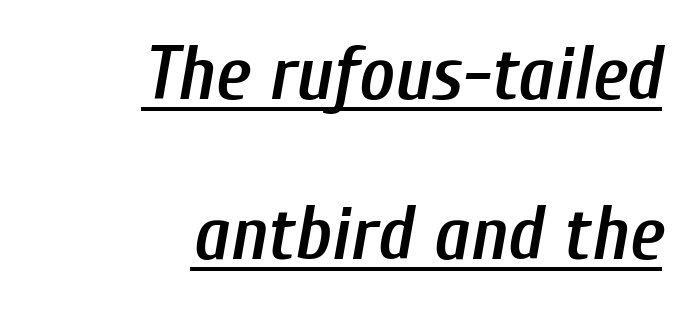
Q: Is the text bold? A: Semi-bold.
Q: Is the text italic (slanted)? A: Yes, it leans right by about 10 degrees.
Q: Is the text underlined? A: Yes.
Q: How is the paragraph aligned? A: Right-aligned.
Q: Is the spacing between letters normal or unusually wide? A: Normal.
Q: Is the spacing between lines tight, normal or loose? A: Loose.
Q: Width (condensed, normal, or wide)? A: Condensed.
Q: Stroke contrast? A: Low.
Q: x-height? A: Medium.
Q: Monospaced? A: No.
